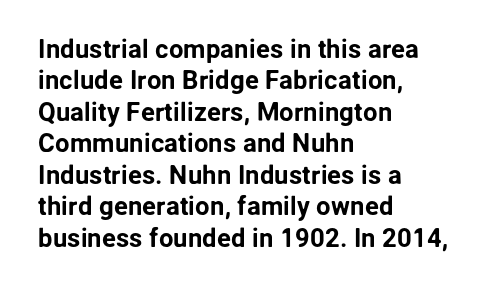
The image shows 26 px text type, upright; set left-aligned, line spacing 1.21x, normal letter spacing, not underlined.
